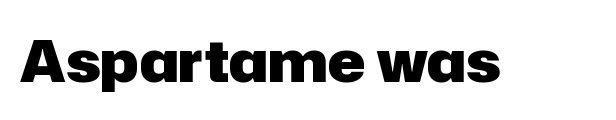
Caption: bold face, heavy strokes. Vertical strokes here are truly vertical. Tracking here is standard; glyphs follow each other at the usual distance. These lines are rendered in a variable-pitch font. Descender tails drop into unmarked territory. These lines are composed in type without serifs.
